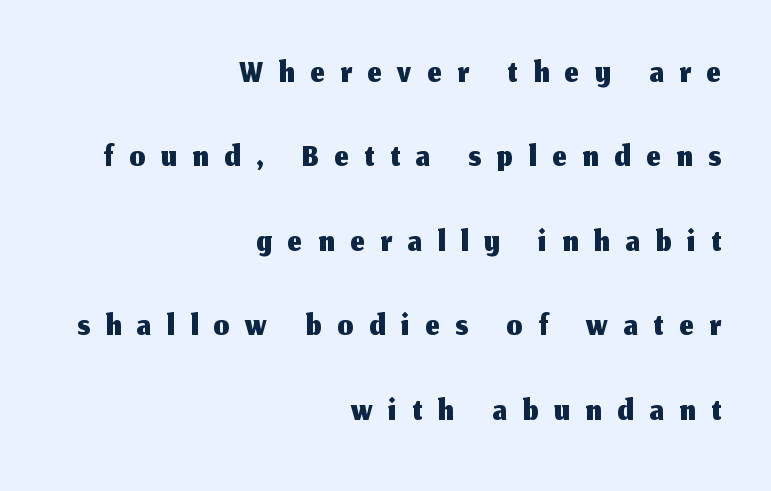
Nope, no serifs anywhere on these letters. Compared with typical paragraphs, the rows here are spaced about the same. Do the characters align in a grid? No, the font is proportional. Look at the tracking — it's clearly loosened, letters drifting apart.
